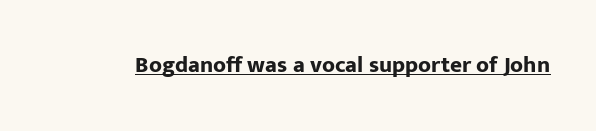
Q: Is the text bold? A: Yes.
Q: Is the text italic (slanted)? A: No, it is upright.
Q: Is the text underlined? A: Yes.
Q: Is the spacing between letters normal or unusually wide? A: Normal.
